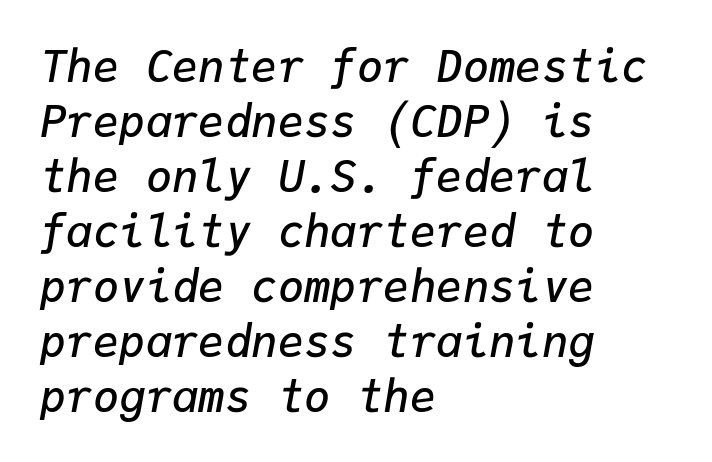
Semibold letterforms, between regular and bold. Teacher's note: observe the even left margin — that is flush-left alignment. The string is rendered with underlining switched off. The rendering uses typewriter-style spacing with identical character cells. A typesetter would call this zero additional tracking.
